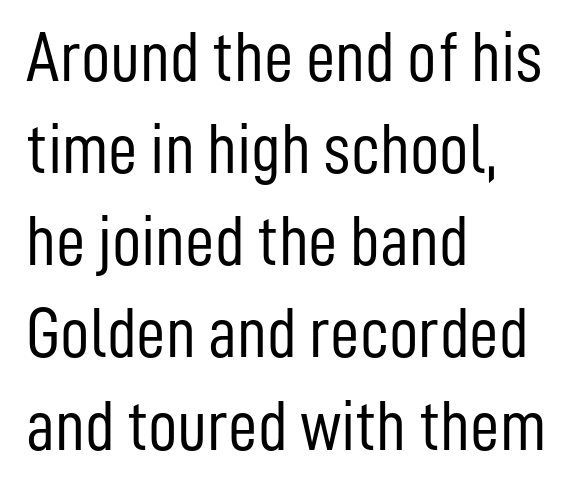
Character widths vary here, with narrow letters taking less room than wide ones. Stems here are at most as thick as an everyday book face. Anything drawn beneath the words? Only blank space. Does the lettering tilt? It doesn't — this is upright. The font family rendered here belongs to the sans-serif group.
